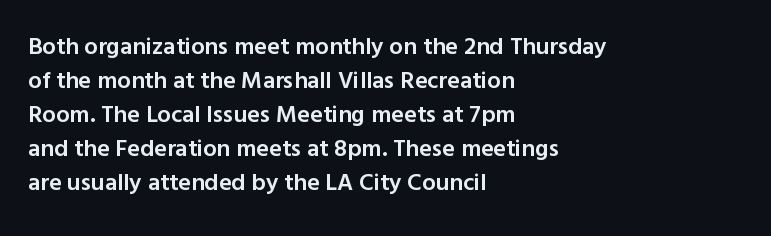
{"italic": "no", "bold": "semi", "underline": "no", "align": "left", "line_spacing": "normal", "line_spacing_ratio": 1.42, "letter_spacing": "normal", "letter_spacing_em": 0.0, "glyph_px": 24}
